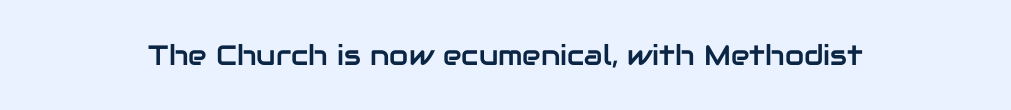
The image shows 28 px sans-serif type, upright; set normal letter spacing, not underlined; low stroke contrast and a medium x-height.
